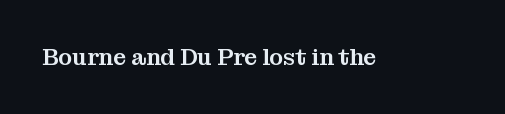
Each word holds together tightly as a unit, with standard inter-letter gaps. Posture: upright roman. The specimen omits any rule beneath the text block's lines.
